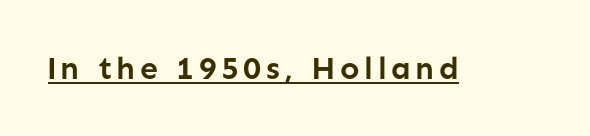
Q: Is the text bold? A: Yes.
Q: Is the text italic (slanted)? A: No, it is upright.
Q: Is the typeface a serif or a sans-serif typeface? A: Sans-serif.
Q: Is the text underlined? A: Yes.
Q: Width (condensed, normal, or wide)? A: Normal.
Q: Stroke contrast? A: Low.
Q: x-height? A: Medium.
Q: Monospaced? A: No.
